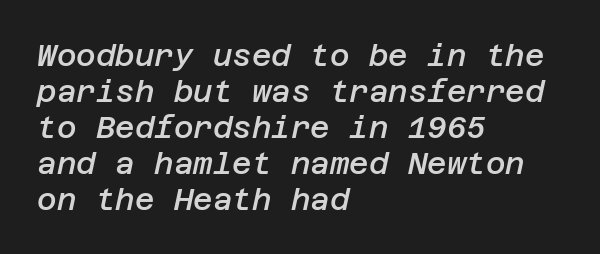
The image shows 30 px semibold type, italic (leaning right); set left-aligned, line spacing 1.2x, normal letter spacing, not underlined; low stroke contrast and a large x-height.
